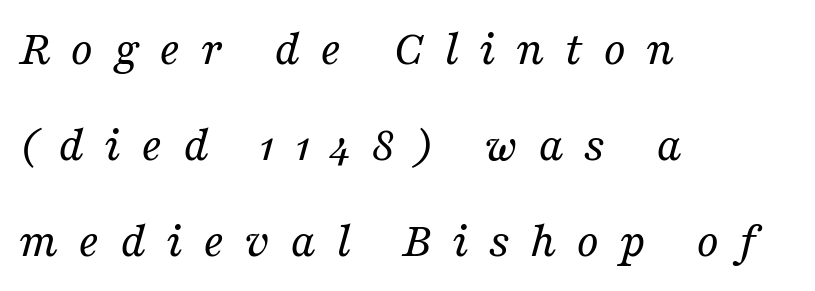
{"serif": "yes", "italic": "yes", "lean": "right", "slant_degrees": 16, "bold": "no", "weight": "regular", "width": "normal", "stroke_contrast": "medium", "x_height": "medium", "monospaced": "no", "underline": "no", "align": "left", "line_spacing": "loose", "line_spacing_ratio": 1.92, "letter_spacing": "wide", "letter_spacing_em": 0.4, "glyph_px": 50}
